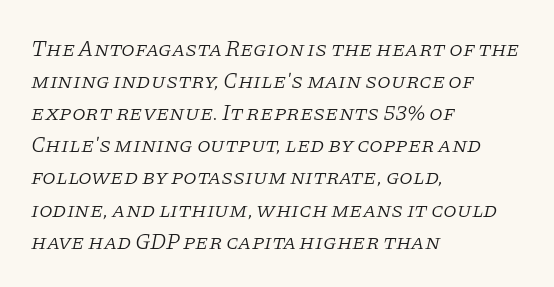
Q: Is the text bold? A: No.
Q: Is the text italic (slanted)? A: Yes, it leans right by about 11 degrees.
Q: Is the text underlined? A: No.
Q: How is the paragraph aligned? A: Left-aligned.
Q: Is the spacing between letters normal or unusually wide? A: Normal.
Q: Is the spacing between lines tight, normal or loose? A: Normal.
